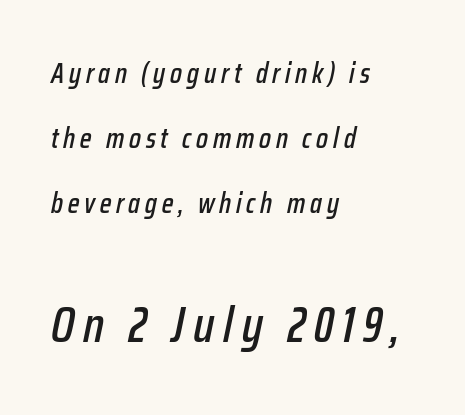
The image shows 49 px condensed type, italic (leaning right); set left-aligned, loose line spacing (2.33x), not underlined; the second (bottom) block is 1.75x larger; low stroke contrast and a medium x-height.
